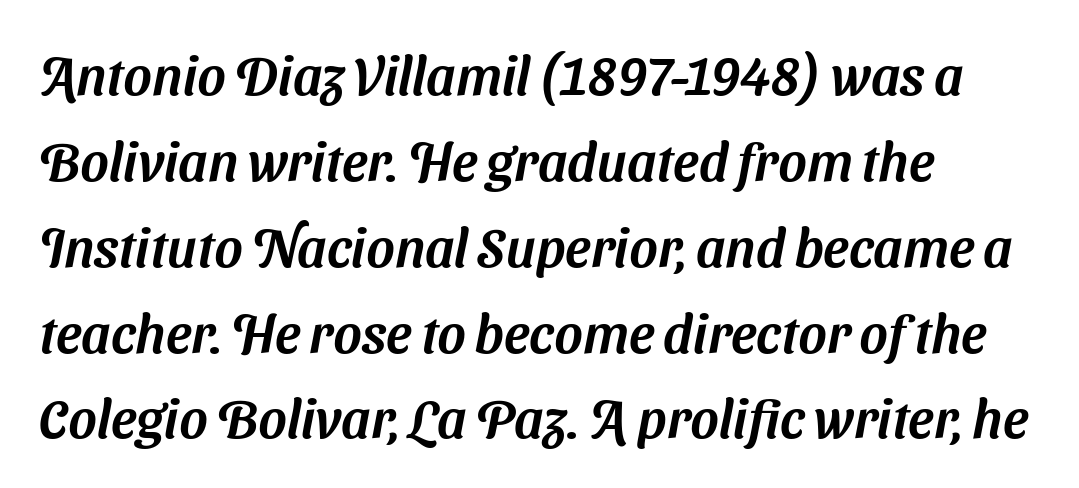
The image shows 54 px sans-serif type; set left-aligned, normal line spacing (1.59x), normal letter spacing, not underlined; medium stroke contrast and a medium x-height.
